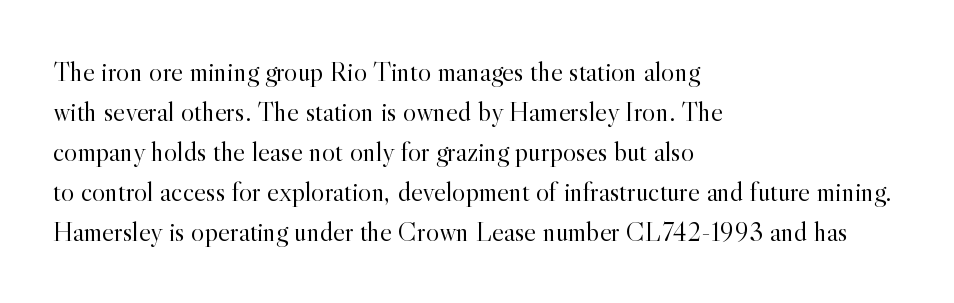
{"serif": "yes", "italic": "no", "bold": "no", "weight": "light", "width": "normal", "x_height": "small", "monospaced": "no", "underline": "no", "align": "left", "line_spacing": "normal", "line_spacing_ratio": 1.43, "letter_spacing": "normal", "letter_spacing_em": 0.0, "glyph_px": 28}
